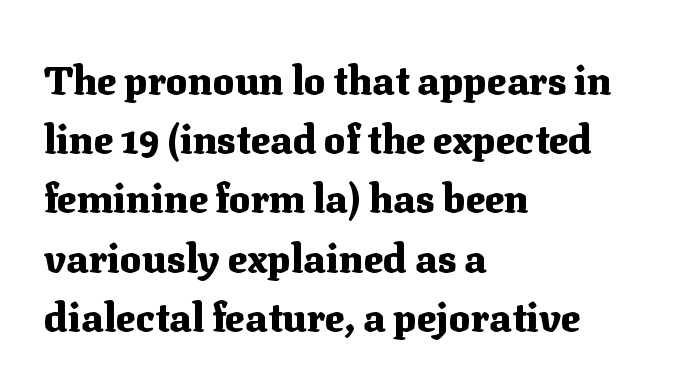
Q: Is the text bold? A: Yes.
Q: Is the text italic (slanted)? A: No, it is upright.
Q: Is the typeface a serif or a sans-serif typeface? A: Serif.
Q: Is the text underlined? A: No.
Q: How is the paragraph aligned? A: Left-aligned.
Q: Is the spacing between letters normal or unusually wide? A: Normal.
Q: Is the spacing between lines tight, normal or loose? A: Normal.
Q: Width (condensed, normal, or wide)? A: Normal.
Q: Stroke contrast? A: Medium.
Q: x-height? A: Medium.
Q: Monospaced? A: No.
